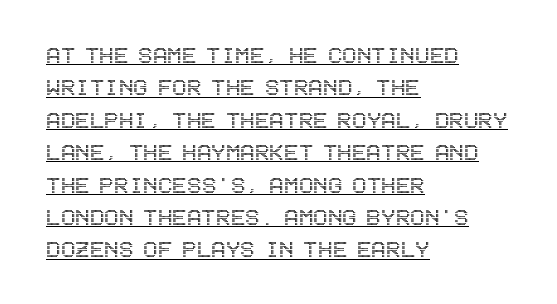
Q: Is the text italic (slanted)? A: No, it is upright.
Q: Is the text underlined? A: Yes.
Q: How is the paragraph aligned? A: Left-aligned.
Q: Is the spacing between letters normal or unusually wide? A: Normal.
